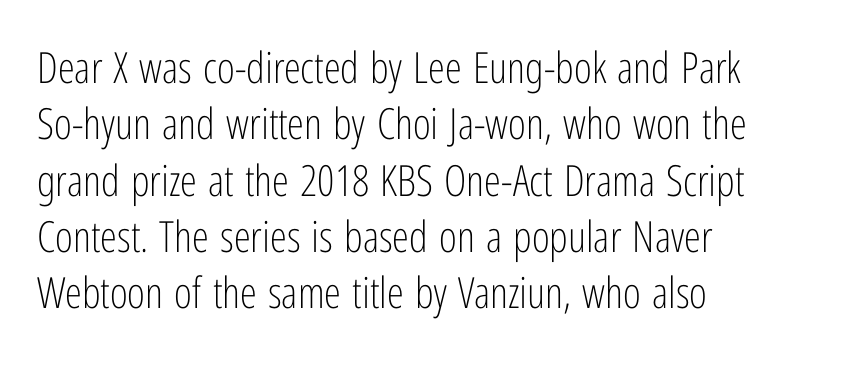
{"serif": "no", "italic": "no", "bold": "no", "weight": "light", "width": "condensed", "stroke_contrast": "low", "x_height": "medium", "monospaced": "no", "underline": "no", "align": "left", "line_spacing": "normal", "line_spacing_ratio": 1.31, "letter_spacing": "normal", "letter_spacing_em": 0.0, "glyph_px": 43}
